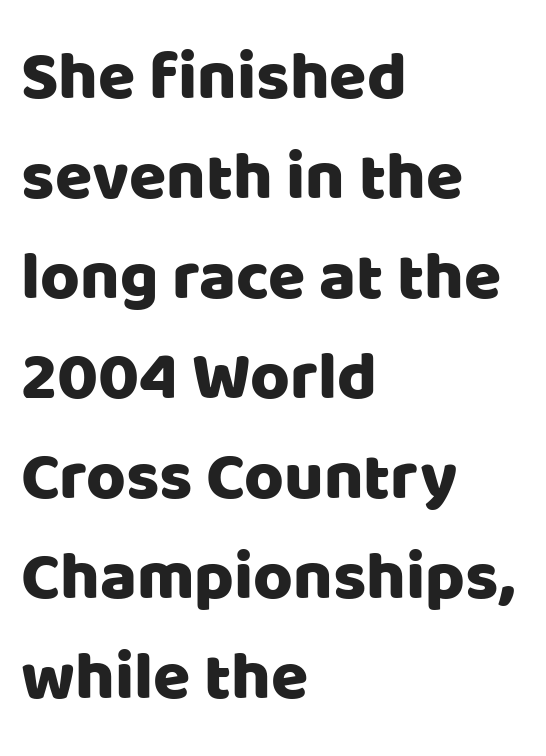
{"serif": "no", "italic": "no", "width": "normal", "stroke_contrast": "low", "x_height": "large", "monospaced": "no", "underline": "no", "align": "left", "line_spacing": "normal", "line_spacing_ratio": 1.47, "letter_spacing": "normal", "letter_spacing_em": 0.0, "glyph_px": 68}
